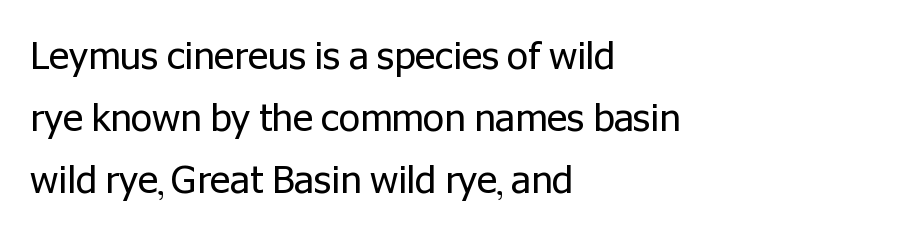
Q: Is the text bold? A: No.
Q: Is the text italic (slanted)? A: No, it is upright.
Q: Is the typeface a serif or a sans-serif typeface? A: Sans-serif.
Q: Is the text underlined? A: No.
Q: How is the paragraph aligned? A: Left-aligned.
Q: Is the spacing between letters normal or unusually wide? A: Normal.
Q: Is the spacing between lines tight, normal or loose? A: Normal.
Q: Width (condensed, normal, or wide)? A: Normal.
Q: Stroke contrast? A: Low.
Q: x-height? A: Medium.
Q: Monospaced? A: No.
